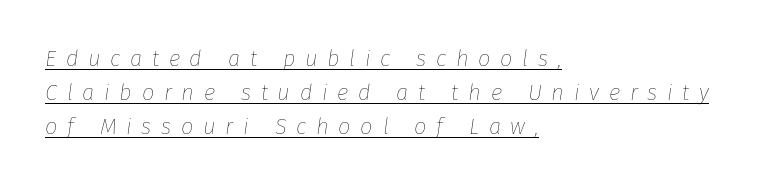
Honestly, the letter spacing is so wide it's the main thing you notice. Underlining? Definitely there. A normal amount of white space separates one row of letters from the next. Tall strokes in this sample are angled rather than plumb. Weight: not bold — regular or lighter. The rag falls on the right side of this text block.
